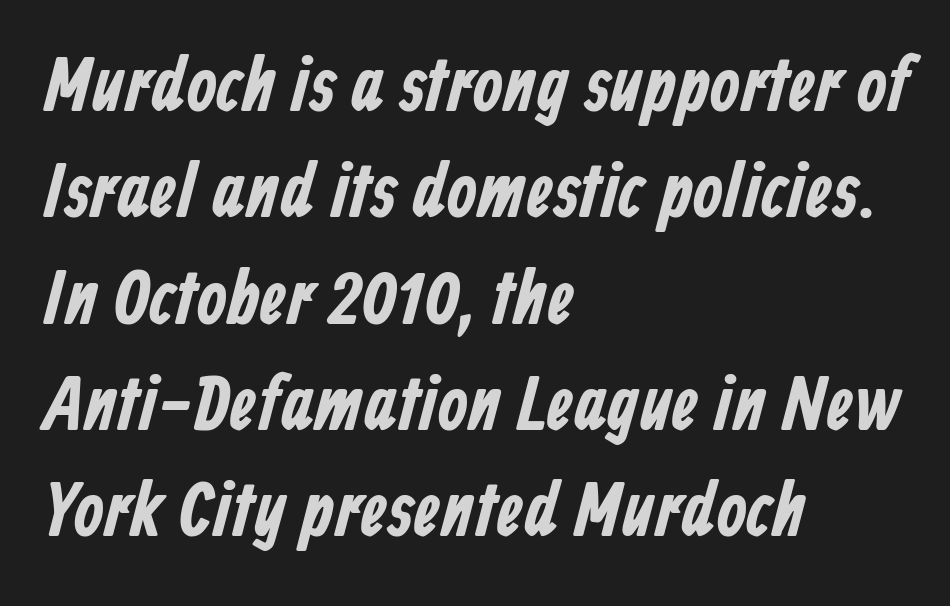
A bare baseline throughout the passage. Is the letter spacing exaggerated? No — it looks like the ordinary default. Compared with typical paragraphs, the rows here are spaced about the same. Teacher's note: observe the even left margin — that is flush-left alignment.
